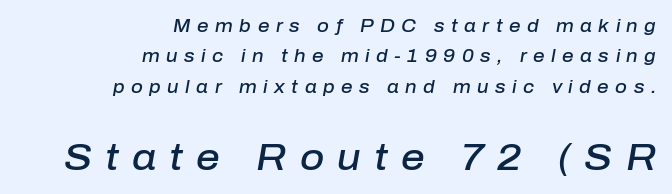
Q: Is the text bold? A: Semi-bold.
Q: Is the text italic (slanted)? A: Yes, it leans right by about 10 degrees.
Q: Is the text underlined? A: No.
Q: How is the paragraph aligned? A: Right-aligned.
Q: Is the spacing between letters normal or unusually wide? A: Unusually wide.
Q: Is the spacing between lines tight, normal or loose? A: Normal.
Q: Which block of text is set in a larger size, the first (top) or the second (bottom)? A: The second (bottom) one.
Q: Width (condensed, normal, or wide)? A: Normal.
Q: Stroke contrast? A: Low.
Q: x-height? A: Medium.
Q: Monospaced? A: No.
